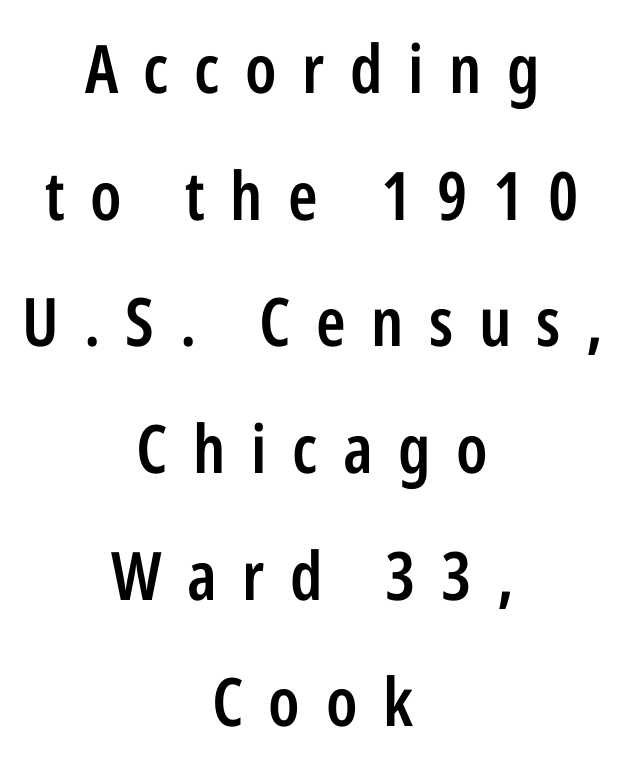
Font category for this specimen: sans-serif. The face used here is rendered with a markedly widened letterfit. The baseline area is clear. Typeset on center — no edge is straight. Each letter keeps its own natural width here, so spacing adapts to shape. Characters remain perfectly vertical along every line.
